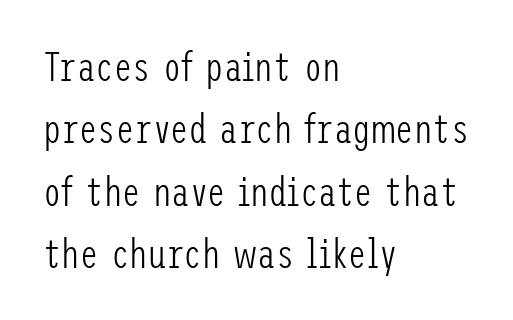
Q: Is the text bold? A: No.
Q: Is the text italic (slanted)? A: No, it is upright.
Q: Is the typeface a serif or a sans-serif typeface? A: Sans-serif.
Q: Is the text underlined? A: No.
Q: How is the paragraph aligned? A: Left-aligned.
Q: Is the spacing between letters normal or unusually wide? A: Normal.
Q: Is the spacing between lines tight, normal or loose? A: Normal.
Q: Width (condensed, normal, or wide)? A: Condensed.
Q: Stroke contrast? A: Low.
Q: x-height? A: Medium.
